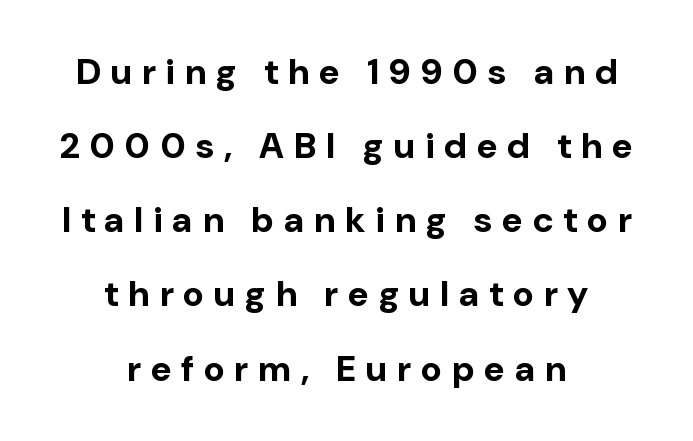
{"serif": "no", "italic": "no", "bold": "yes", "weight": "bold", "width": "normal", "stroke_contrast": "low", "x_height": "medium", "monospaced": "no", "underline": "no", "align": "center", "line_spacing": "loose", "line_spacing_ratio": 2.06, "letter_spacing": "wide", "letter_spacing_em": 0.28, "glyph_px": 36}
